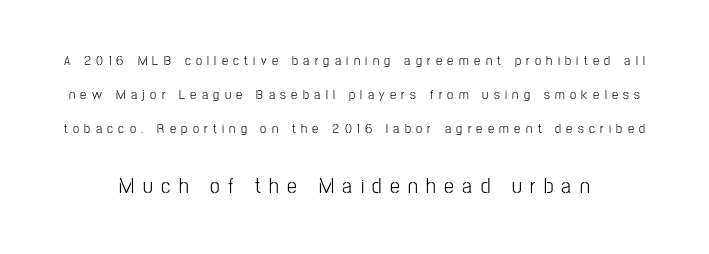
Q: Is the text bold? A: No.
Q: Is the text italic (slanted)? A: No, it is upright.
Q: Is the text underlined? A: No.
Q: Is the spacing between letters normal or unusually wide? A: Unusually wide.
Q: Is the spacing between lines tight, normal or loose? A: Loose.
Q: Which block of text is set in a larger size, the first (top) or the second (bottom)? A: The second (bottom) one.
